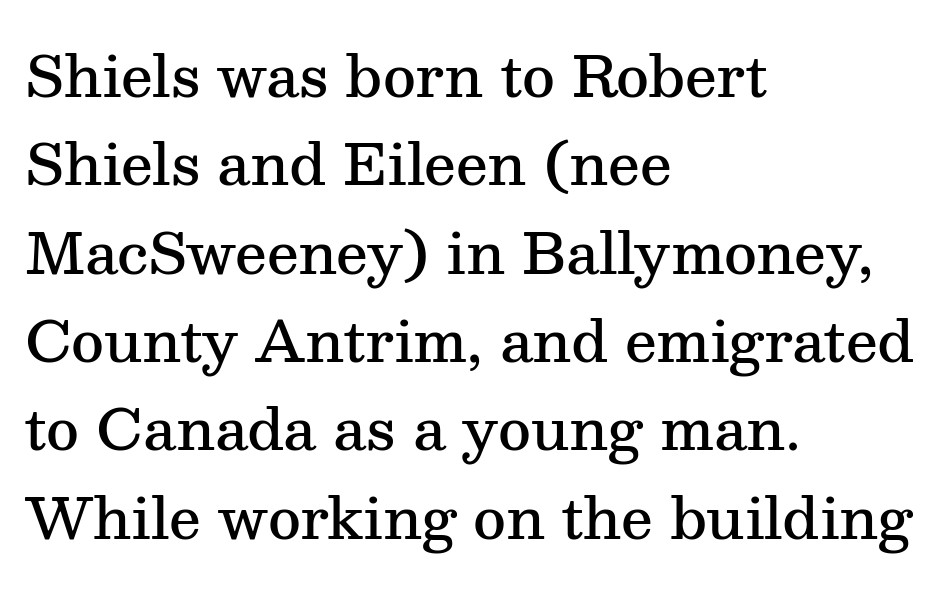
The image shows 57 px semibold serif type, upright; set left-aligned, normal line spacing (1.55x), normal letter spacing, not underlined; medium stroke contrast and a medium x-height.
